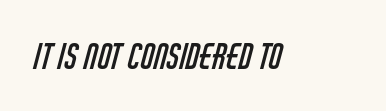
Q: Is the text bold? A: No.
Q: Is the typeface a serif or a sans-serif typeface? A: Sans-serif.
Q: Is the text underlined? A: No.
Q: Is the spacing between letters normal or unusually wide? A: Normal.
Q: Width (condensed, normal, or wide)? A: Condensed.
Q: Stroke contrast? A: Low.
Q: x-height? A: Large.
Q: Monospaced? A: No.
